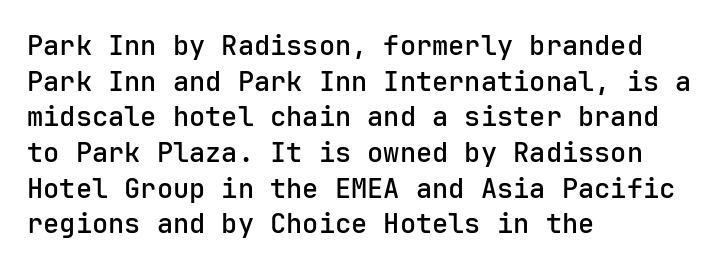
The image shows 27 px text type, upright; set left-aligned, normal line spacing (1.32x), normal letter spacing, not underlined.
